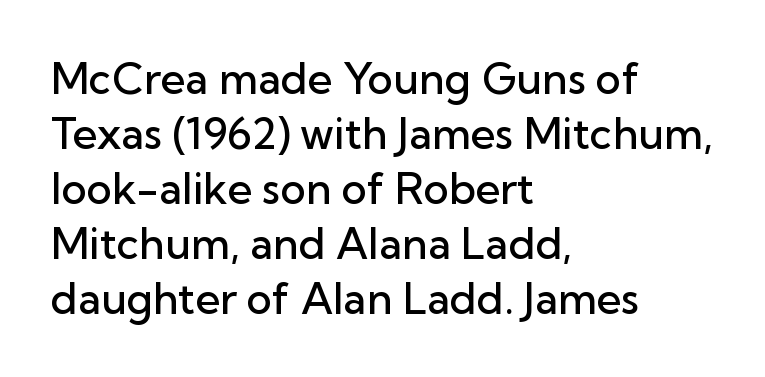
Observe the ordinary spacing: letters are neighbours, not strangers. Successive baselines arrive at the customary interval. Each letter's strokes conclude bluntly, with no projecting serifs. Posture: vertical. If you drew a ruler down the left edge, every line would touch it. Compared with an ordinary text face, these strokes are moderately heavier — a semibold.
